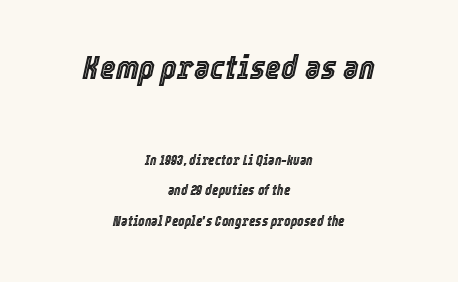
Q: Is the text italic (slanted)? A: Yes, it leans right by about 12 degrees.
Q: Is the text underlined? A: No.
Q: How is the paragraph aligned? A: Centered.
Q: Is the spacing between letters normal or unusually wide? A: Normal.
Q: Is the spacing between lines tight, normal or loose? A: Loose.
Q: Which block of text is set in a larger size, the first (top) or the second (bottom)? A: The first (top) one.
Q: Width (condensed, normal, or wide)? A: Condensed.
Q: x-height? A: Medium.
Q: Monospaced? A: No.
